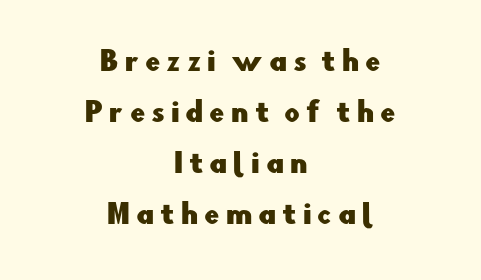
The image shows 27 px text type, upright; set centered, line spacing 1.89x, unusually wide letter spacing (+0.22 em), not underlined.
